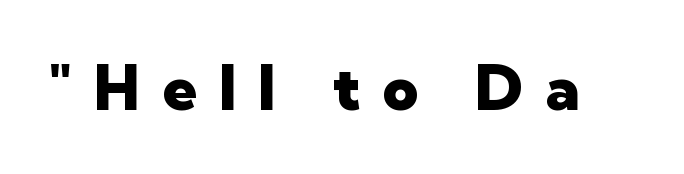
Q: Is the text bold? A: Yes.
Q: Is the text italic (slanted)? A: No, it is upright.
Q: Is the typeface a serif or a sans-serif typeface? A: Sans-serif.
Q: Is the text underlined? A: No.
Q: Is the spacing between letters normal or unusually wide? A: Unusually wide.
Q: Width (condensed, normal, or wide)? A: Normal.
Q: Stroke contrast? A: Low.
Q: x-height? A: Medium.
Q: Monospaced? A: No.
